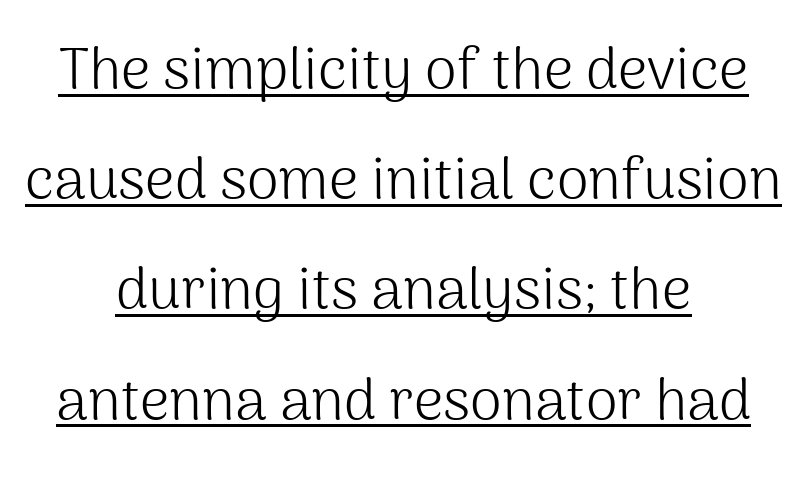
The image shows 58 px light sans-serif type, upright; set centered, loose line spacing (1.9x), normal letter spacing, underlined; medium stroke contrast and a medium x-height.
